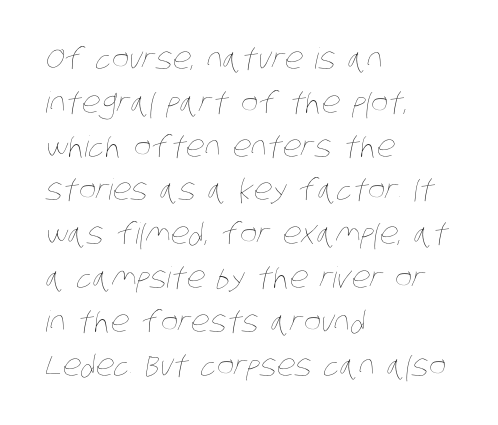
{"bold": "no", "weight": "thin", "width": "condensed", "stroke_contrast": "low", "x_height": "large", "monospaced": "no", "underline": "no", "align": "left", "line_spacing": "normal", "line_spacing_ratio": 1.51, "letter_spacing": "normal", "letter_spacing_em": 0.0, "glyph_px": 29}
